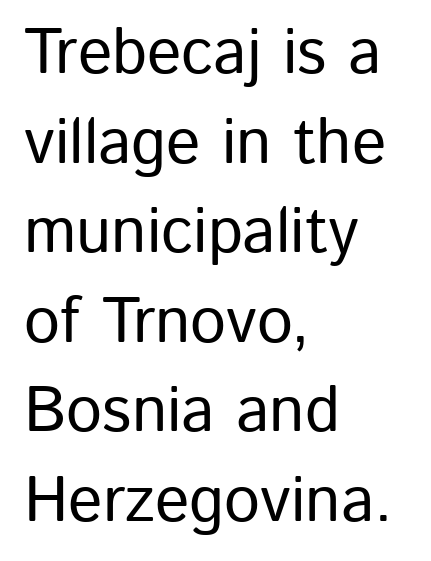
Reading down the column, the eye jumps a familiar distance to each next line. Is this a fixed-width face? No — the glyphs have proportional, varying widths. Quick note: not italic, upright. The string is rendered with underlining switched off. This rendering employs a face without finishing strokes, i.e., a sans-serif. The face used here is rendered with its standard letterfit.
